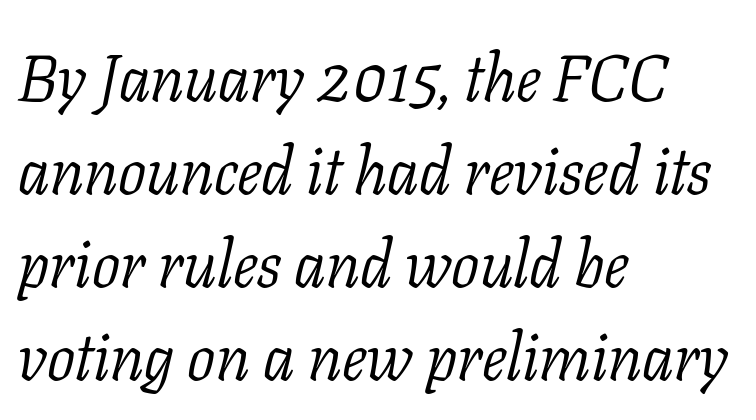
The image shows 66 px light serif type, italic (leaning right); set left-aligned, normal line spacing (1.41x), normal letter spacing, not underlined; low stroke contrast and a medium x-height.
